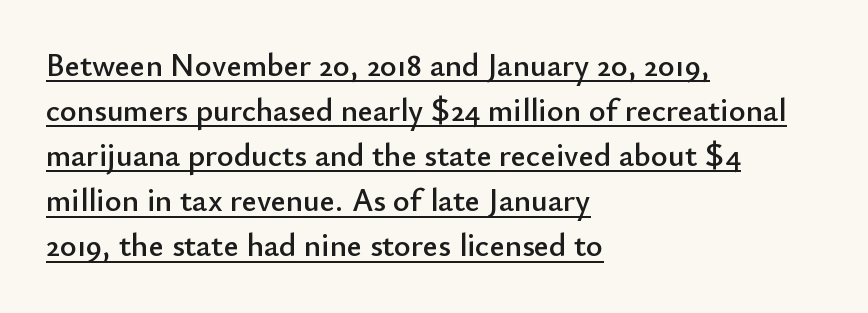
The image shows 32 px sans-serif type, upright; set left-aligned, normal line spacing (1.41x), normal letter spacing, underlined; low stroke contrast and a small x-height.
